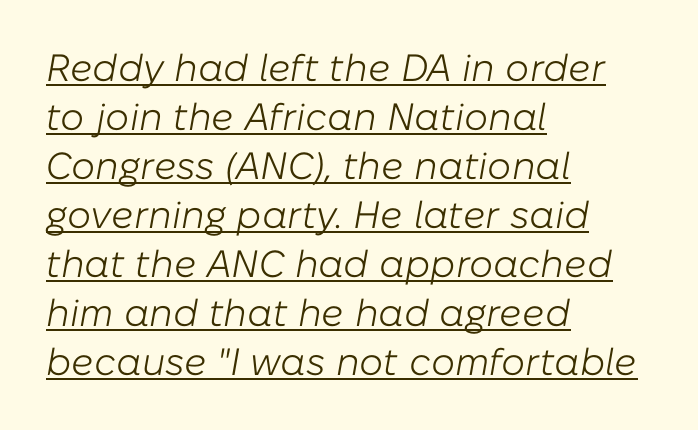
{"italic": "yes", "lean": "right", "slant_degrees": 10, "bold": "no", "weight": "light", "width": "normal", "stroke_contrast": "low", "x_height": "medium", "monospaced": "no", "underline": "yes", "align": "left", "line_spacing": "normal", "line_spacing_ratio": 1.29, "letter_spacing": "normal", "letter_spacing_em": 0.0, "glyph_px": 38}
